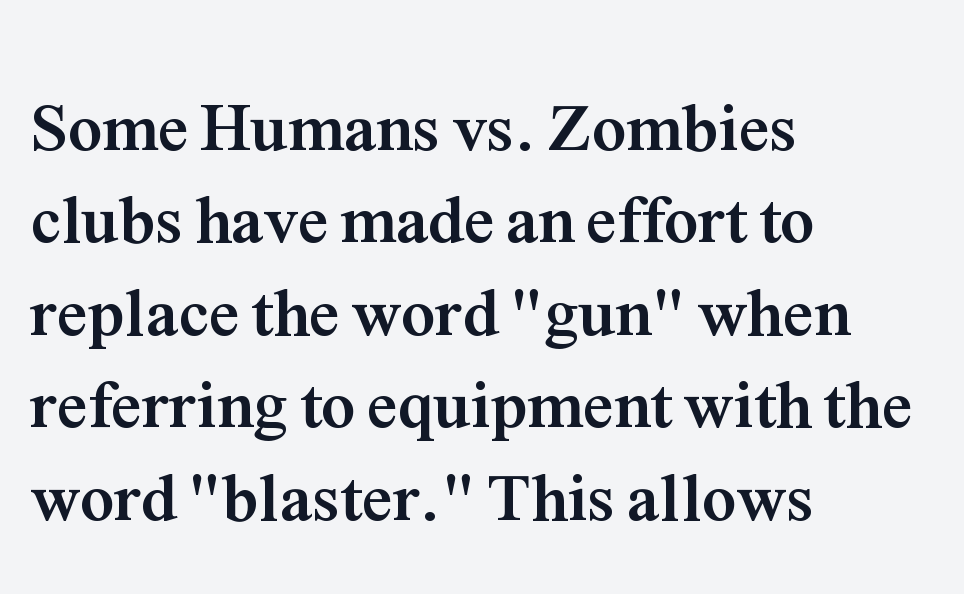
Q: Is the text bold? A: Yes.
Q: Is the text italic (slanted)? A: No, it is upright.
Q: Is the typeface a serif or a sans-serif typeface? A: Serif.
Q: Is the text underlined? A: No.
Q: How is the paragraph aligned? A: Left-aligned.
Q: Is the spacing between letters normal or unusually wide? A: Normal.
Q: Is the spacing between lines tight, normal or loose? A: Normal.
Q: Width (condensed, normal, or wide)? A: Normal.
Q: Stroke contrast? A: Medium.
Q: x-height? A: Medium.
Q: Monospaced? A: No.
